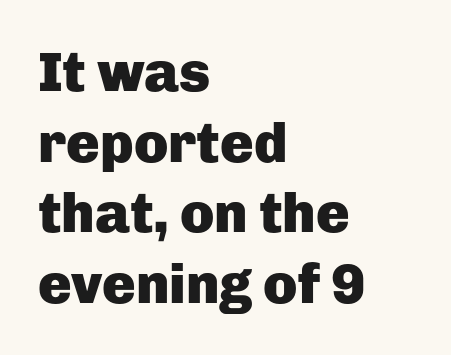
The image shows 56 px heavy sans-serif type, upright; set left-aligned, normal line spacing (1.26x), normal letter spacing, not underlined; low stroke contrast and a medium x-height.
